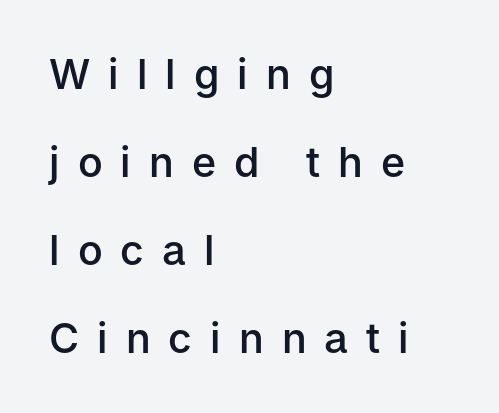
{"serif": "no", "italic": "no", "bold": "semi", "weight": "semibold", "width": "normal", "stroke_contrast": "low", "x_height": "medium", "monospaced": "no", "underline": "no", "align": "left", "line_spacing": "loose", "line_spacing_ratio": 2.15, "letter_spacing": "wide", "letter_spacing_em": 0.44, "glyph_px": 41}
